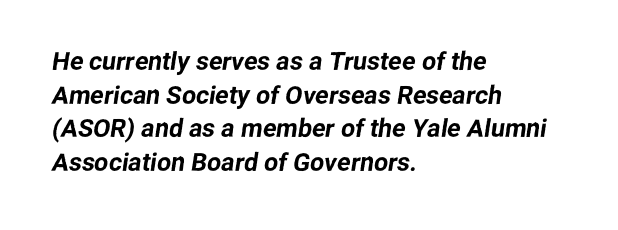
The image shows 25 px text type; set left-aligned, normal line spacing (1.35x), normal letter spacing, not underlined.
